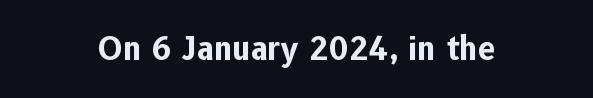
The image shows 31 px bold sans-serif type, upright; set centered, normal letter spacing, not underlined; low stroke contrast and a medium x-height.
